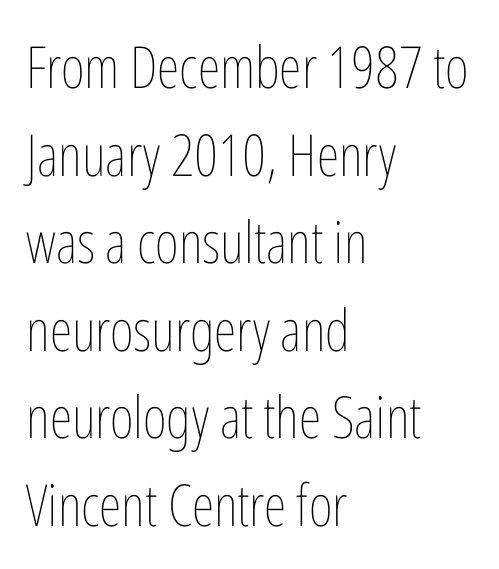
The image shows 58 px thin, condensed type, upright; set left-aligned, normal line spacing (1.51x), normal letter spacing, not underlined; low stroke contrast and a medium x-height.
